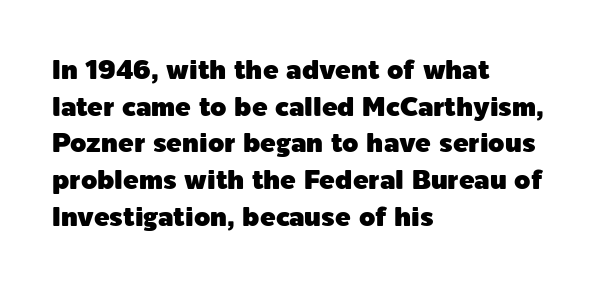
Here the glyphs are tracked normally, forming tight word shapes. Upright lettering throughout. Underline: absent. The lines are quadded left.
